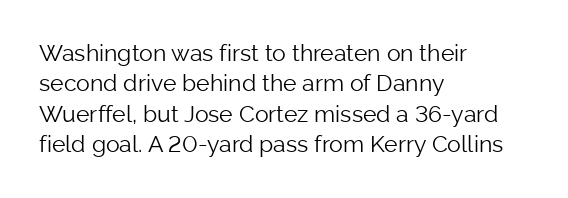
The image shows 23 px text type, upright; set left-aligned, normal line spacing (1.32x), normal letter spacing, not underlined.
